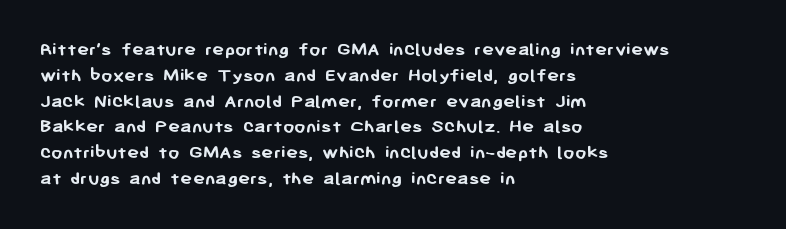
{"italic": "no", "bold": "yes", "underline": "no", "align": "left", "line_spacing": "normal", "line_spacing_ratio": 1.29, "letter_spacing": "normal", "letter_spacing_em": 0.0, "glyph_px": 20}
